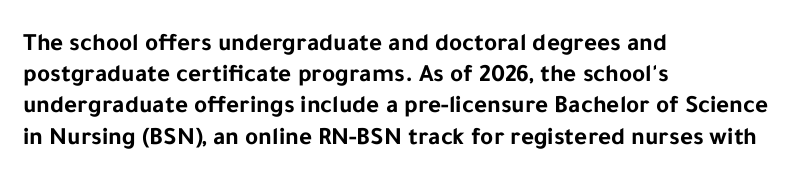
Q: Is the text bold? A: Yes.
Q: Is the text italic (slanted)? A: No, it is upright.
Q: Is the text underlined? A: No.
Q: How is the paragraph aligned? A: Left-aligned.
Q: Is the spacing between letters normal or unusually wide? A: Normal.
Q: Is the spacing between lines tight, normal or loose? A: Normal.
